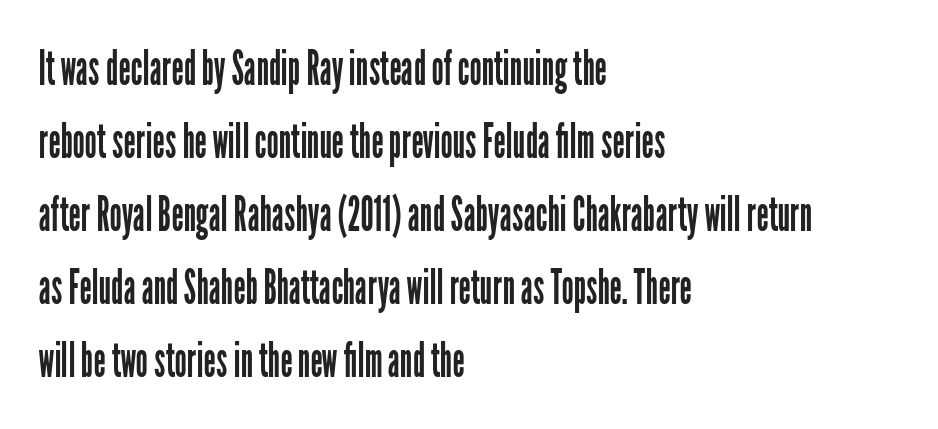
{"serif": "no", "italic": "no", "bold": "no", "weight": "regular", "width": "condensed", "stroke_contrast": "low", "x_height": "medium", "monospaced": "no", "underline": "no", "align": "left", "line_spacing": "normal", "line_spacing_ratio": 1.52, "letter_spacing": "normal", "letter_spacing_em": 0.0, "glyph_px": 48}
